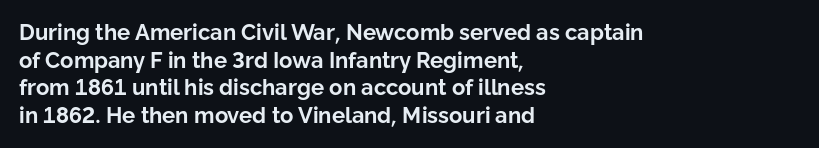
These words are printed bold, with thick strokes throughout. The string is rendered with underlining switched off. What's the leading like? Ordinary, nothing unusual. Tracking value appears to be zero — textbook default spacing. This rendering uses left alignment, leaving the right contour irregular. Every stem runs plumb, perpendicular to the baseline.
